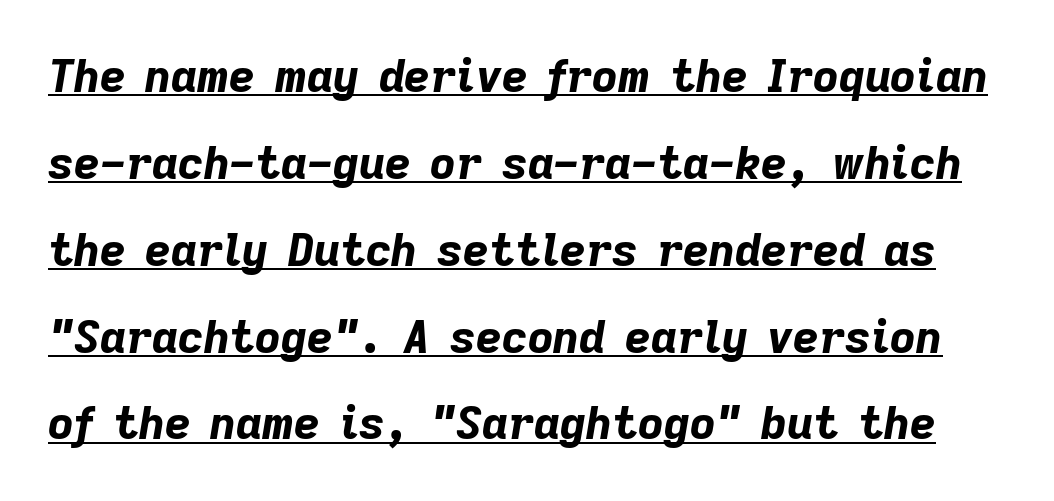
Q: Is the text bold? A: Yes.
Q: Is the text italic (slanted)? A: Yes, it leans right by about 9 degrees.
Q: Is the text underlined? A: Yes.
Q: Is the spacing between letters normal or unusually wide? A: Normal.
Q: Is the spacing between lines tight, normal or loose? A: Loose.
Q: Width (condensed, normal, or wide)? A: Normal.
Q: Stroke contrast? A: Low.
Q: x-height? A: Medium.
Q: Monospaced? A: No.
